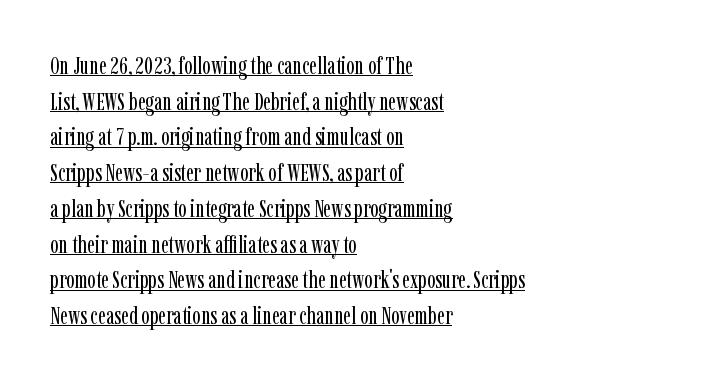
Q: Is the text bold? A: No.
Q: Is the text italic (slanted)? A: No, it is upright.
Q: Is the text underlined? A: Yes.
Q: How is the paragraph aligned? A: Left-aligned.
Q: Is the spacing between letters normal or unusually wide? A: Normal.
Q: Is the spacing between lines tight, normal or loose? A: Normal.
